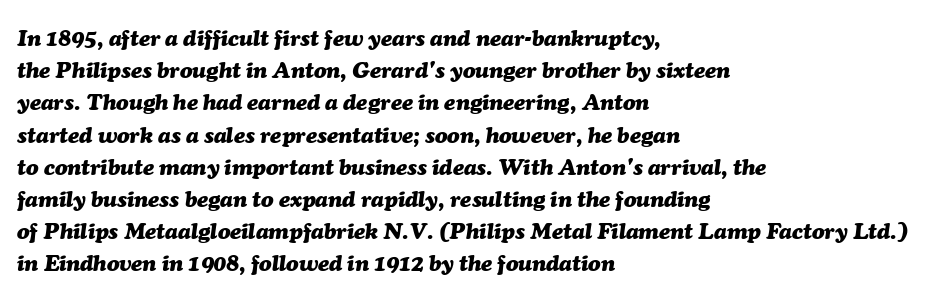
Q: Is the text bold? A: Yes.
Q: Is the text italic (slanted)? A: Yes, it leans right by about 7 degrees.
Q: Is the text underlined? A: No.
Q: How is the paragraph aligned? A: Left-aligned.
Q: Is the spacing between letters normal or unusually wide? A: Normal.
Q: Is the spacing between lines tight, normal or loose? A: Normal.
